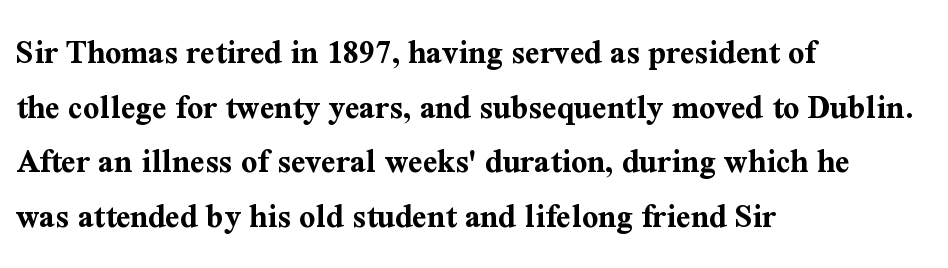
Q: Is the text bold? A: Yes.
Q: Is the text italic (slanted)? A: No, it is upright.
Q: Is the typeface a serif or a sans-serif typeface? A: Serif.
Q: Is the text underlined? A: No.
Q: How is the paragraph aligned? A: Left-aligned.
Q: Is the spacing between letters normal or unusually wide? A: Normal.
Q: Is the spacing between lines tight, normal or loose? A: Normal.
Q: Width (condensed, normal, or wide)? A: Normal.
Q: Stroke contrast? A: Medium.
Q: x-height? A: Medium.
Q: Monospaced? A: No.
